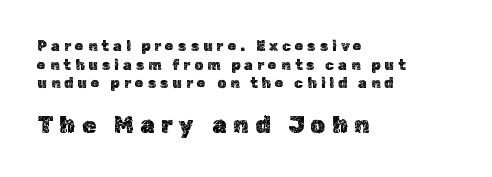
The image shows 23 px text type, upright; set left-aligned, normal line spacing (1.33x), unusually wide letter spacing (+0.29 em), not underlined; the second (bottom) block is 1.64x larger.
